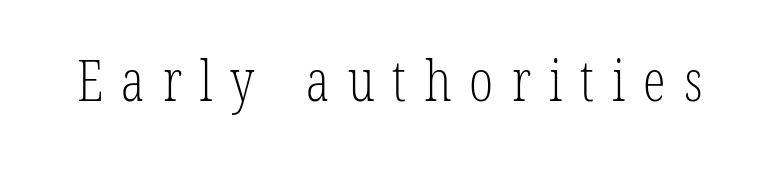
Q: Is the text bold? A: No.
Q: Is the typeface a serif or a sans-serif typeface? A: Serif.
Q: Is the text underlined? A: No.
Q: Is the spacing between letters normal or unusually wide? A: Unusually wide.
Q: Width (condensed, normal, or wide)? A: Condensed.
Q: Stroke contrast? A: Low.
Q: x-height? A: Medium.
Q: Monospaced? A: No.
